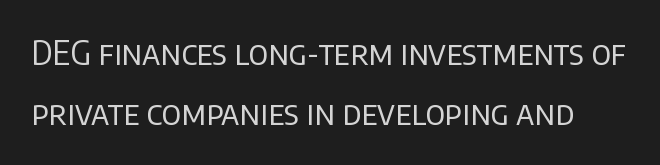
{"serif": "no", "italic": "no", "bold": "no", "weight": "regular", "width": "normal", "stroke_contrast": "low", "x_height": "large", "monospaced": "no", "underline": "no", "line_spacing_ratio": 1.83, "letter_spacing": "normal", "letter_spacing_em": 0.0, "glyph_px": 33}
